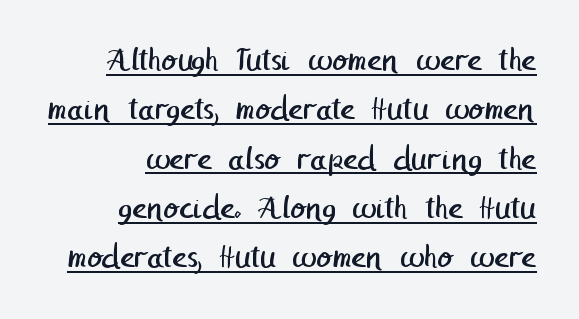
Caption: lettering with a line underneath. The vertical gap from one line to the next is medium. You can tell from the bare stems that sans-serif type was used. Letters have the restrained weight of plain body copy at most. The passage shown has conventional tracking throughout.
